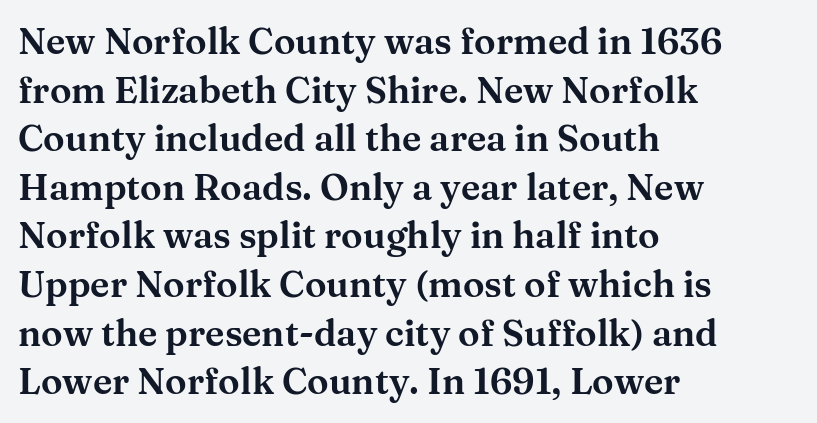
Q: Is the text italic (slanted)? A: No, it is upright.
Q: Is the typeface a serif or a sans-serif typeface? A: Serif.
Q: Is the text underlined? A: No.
Q: How is the paragraph aligned? A: Left-aligned.
Q: Is the spacing between letters normal or unusually wide? A: Normal.
Q: Is the spacing between lines tight, normal or loose? A: Normal.
Q: Width (condensed, normal, or wide)? A: Wide.
Q: Stroke contrast? A: Medium.
Q: x-height? A: Medium.
Q: Monospaced? A: No.
